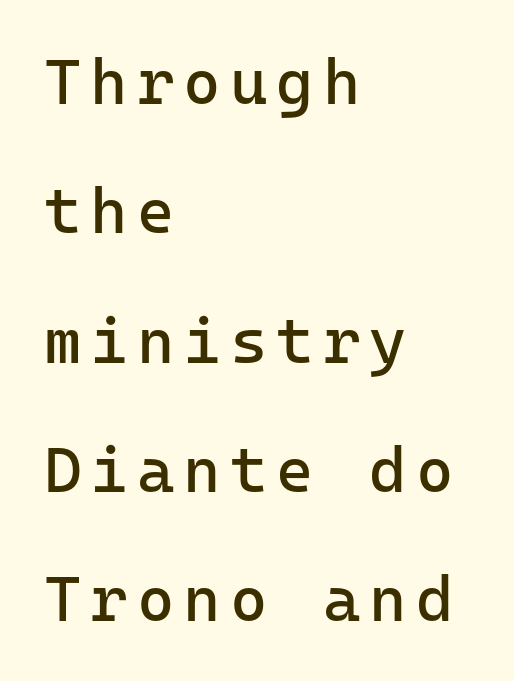
Every row of glyphs begins at an identical x-position on the left. These lines are rendered in a fixed-pitch font. Style check: upright. Rows of type keep a wide berth in the vertical direction. Check under the words: just untouched page.
